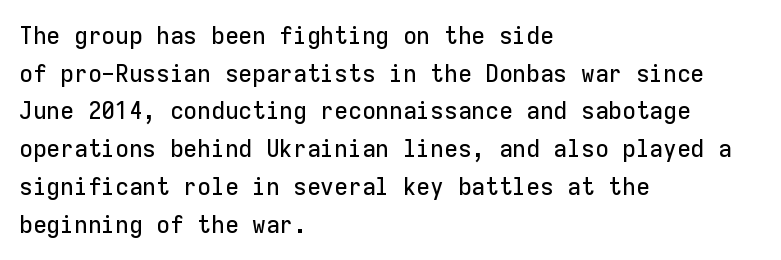
Descender tails drop into unmarked territory. If you drew a ruler down the left edge, every line would touch it. Nope, not italic — everything's standing straight. Successive baselines arrive at the customary interval. Tracking value appears to be zero — textbook default spacing.
